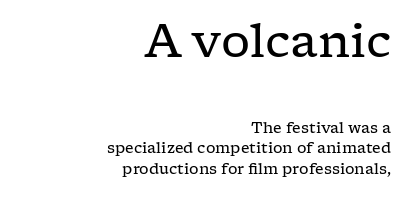
Does extra space separate the letters? No, they use regular spacing. The passage shown is typed in a proportional face where columns would drift. The rendering shows small feet on the letterforms — a serif design. The lettering stays uniformly vertical, giving the passage a roman look. Ink coverage per letter is moderate at most.
